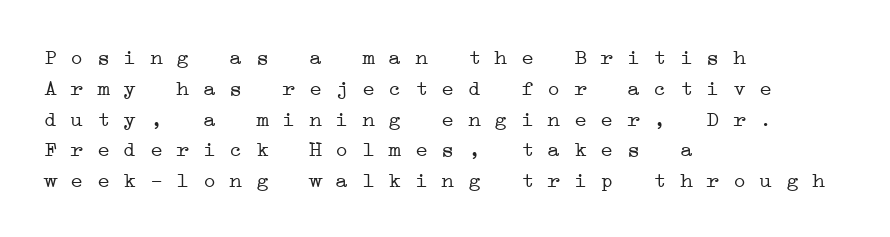
{"bold": "no", "underline": "no", "align": "left", "line_spacing": "normal", "line_spacing_ratio": 1.4, "letter_spacing": "normal", "letter_spacing_em": 0.0, "glyph_px": 22}
